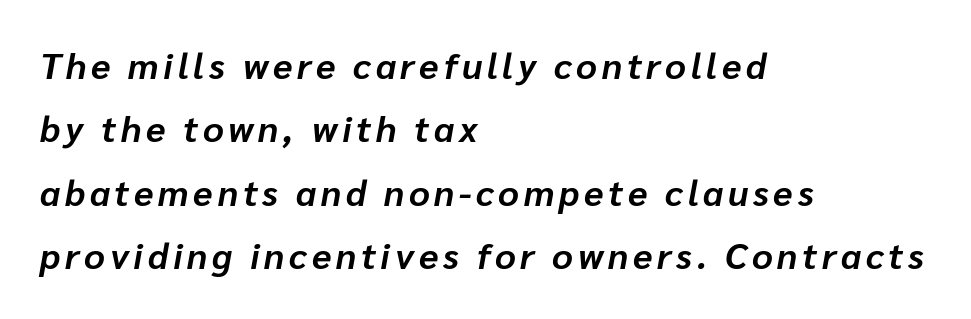
{"italic": "yes", "lean": "right", "slant_degrees": 10, "bold": "yes", "weight": "bold", "width": "normal", "stroke_contrast": "low", "x_height": "medium", "monospaced": "no", "underline": "no", "align": "left", "line_spacing_ratio": 1.76, "glyph_px": 36}
